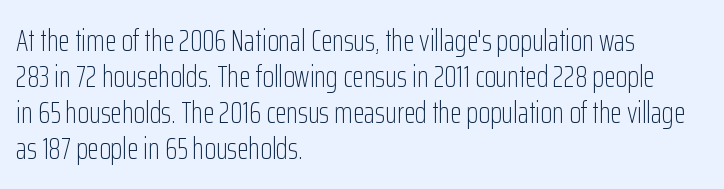
Q: Is the text bold? A: No.
Q: Is the text italic (slanted)? A: No, it is upright.
Q: Is the typeface a serif or a sans-serif typeface? A: Sans-serif.
Q: Is the text underlined? A: No.
Q: How is the paragraph aligned? A: Left-aligned.
Q: Is the spacing between letters normal or unusually wide? A: Normal.
Q: Width (condensed, normal, or wide)? A: Condensed.
Q: Stroke contrast? A: Low.
Q: x-height? A: Medium.
Q: Monospaced? A: No.
